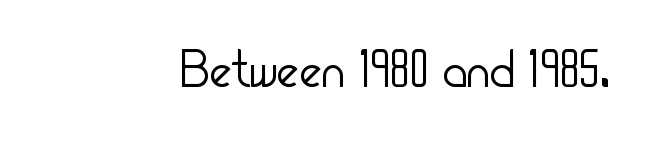
{"serif": "no", "italic": "no", "bold": "no", "weight": "light", "width": "condensed", "stroke_contrast": "low", "x_height": "small", "monospaced": "no", "underline": "no", "letter_spacing": "normal", "letter_spacing_em": 0.0, "glyph_px": 53}
